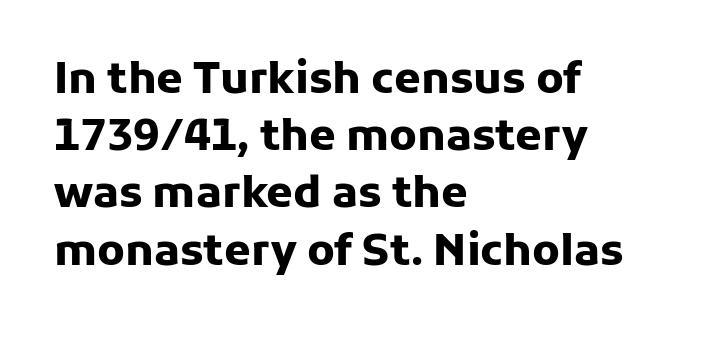
Q: Is the text bold? A: Yes.
Q: Is the text italic (slanted)? A: No, it is upright.
Q: Is the typeface a serif or a sans-serif typeface? A: Sans-serif.
Q: Is the text underlined? A: No.
Q: How is the paragraph aligned? A: Left-aligned.
Q: Is the spacing between letters normal or unusually wide? A: Normal.
Q: Is the spacing between lines tight, normal or loose? A: Normal.
Q: Width (condensed, normal, or wide)? A: Normal.
Q: Stroke contrast? A: Low.
Q: x-height? A: Medium.
Q: Monospaced? A: No.
